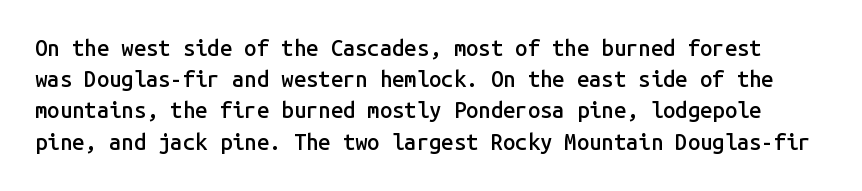
{"italic": "no", "bold": "semi", "underline": "no", "line_spacing": "normal", "line_spacing_ratio": 1.42, "letter_spacing": "normal", "letter_spacing_em": 0.0, "glyph_px": 22}
